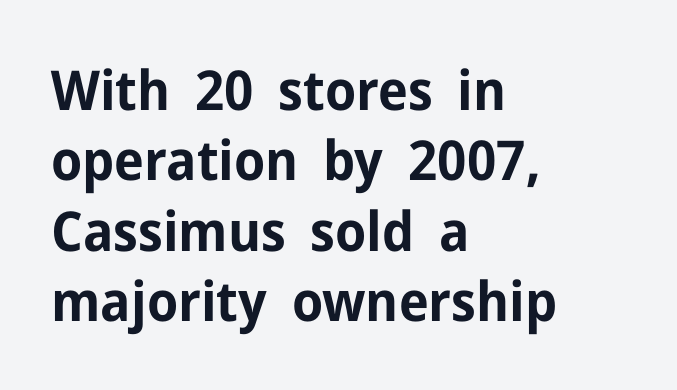
The image shows 55 px bold sans-serif type, upright; set left-aligned, normal line spacing (1.28x), normal letter spacing, not underlined; low stroke contrast and a medium x-height.
